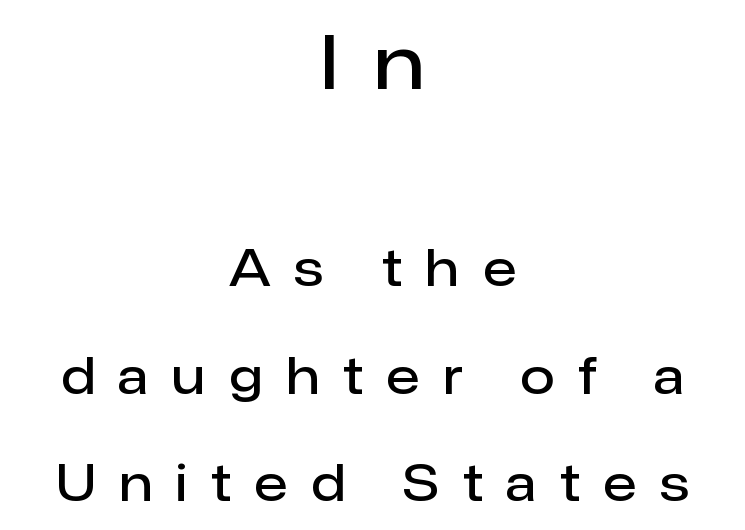
{"serif": "no", "italic": "no", "bold": "semi", "weight": "semibold", "width": "normal", "stroke_contrast": "low", "x_height": "medium", "monospaced": "no", "underline": "no", "align": "center", "line_spacing": "loose", "line_spacing_ratio": 2.15, "letter_spacing": "wide", "letter_spacing_em": 0.47, "larger_block": "first", "size_ratio": 1.5, "glyph_px": 75}
